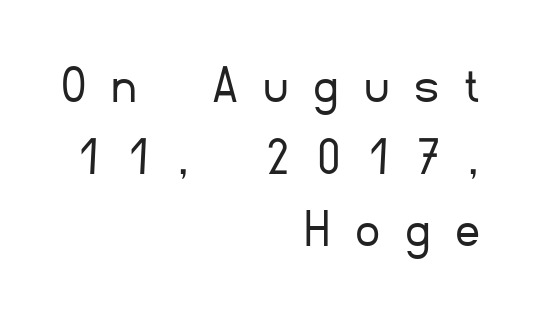
The image shows 57 px light sans-serif type, upright; set right-aligned, normal line spacing (1.26x), unusually wide letter spacing (+0.47 em), not underlined; low stroke contrast and a small x-height.
